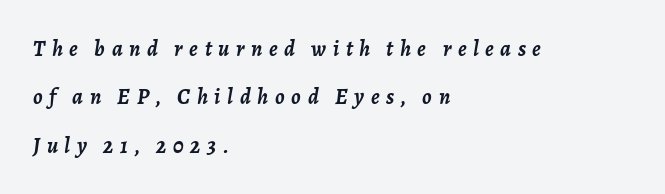
Beneath every word, the page is bare. The axis of the letterforms is tilted away from vertical. Regarding leading, the lines here are spaced well apart. Inter-character spacing is expanded well beyond the font's built-in metrics.
